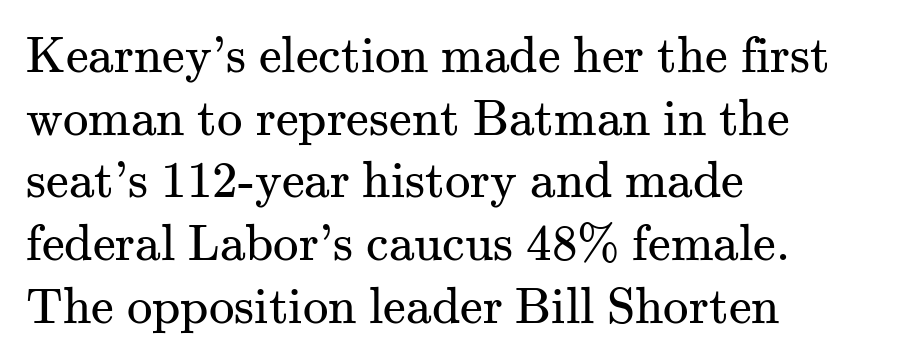
The image shows 51 px regular-weight serif type, upright; set left-aligned, line spacing 1.23x, normal letter spacing, not underlined; medium stroke contrast and a small x-height.
